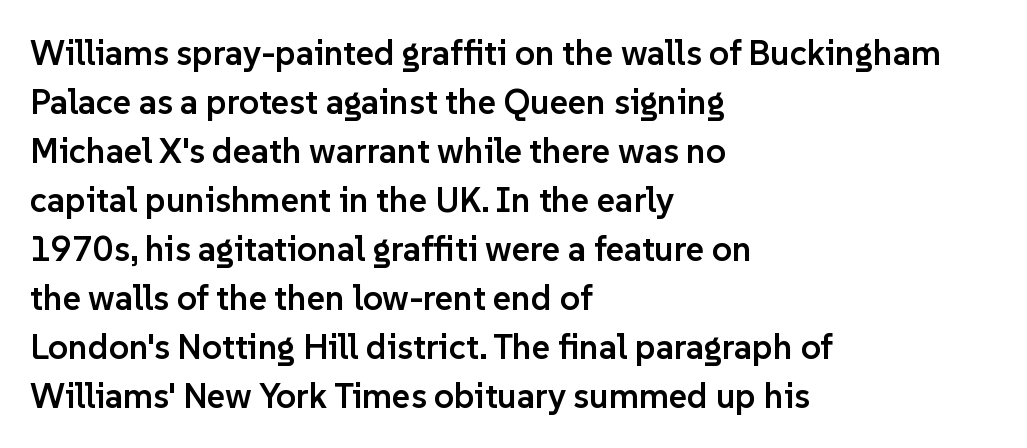
{"serif": "no", "italic": "no", "bold": "semi", "weight": "semibold", "width": "normal", "stroke_contrast": "low", "x_height": "medium", "monospaced": "no", "underline": "no", "align": "left", "line_spacing": "normal", "line_spacing_ratio": 1.4, "letter_spacing": "normal", "letter_spacing_em": 0.0, "glyph_px": 35}
